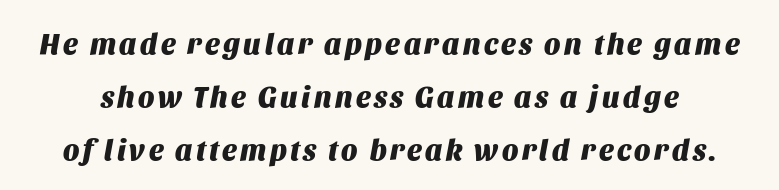
Q: Is the text bold? A: Yes.
Q: Is the text italic (slanted)? A: Yes, it leans right by about 11 degrees.
Q: Is the text underlined? A: No.
Q: Width (condensed, normal, or wide)? A: Normal.
Q: Stroke contrast? A: Medium.
Q: x-height? A: Large.
Q: Monospaced? A: No.
